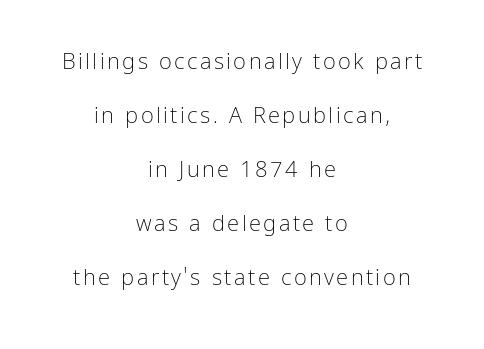
The image shows 22 px text type, upright; set centered, loose line spacing (2.46x), not underlined.
